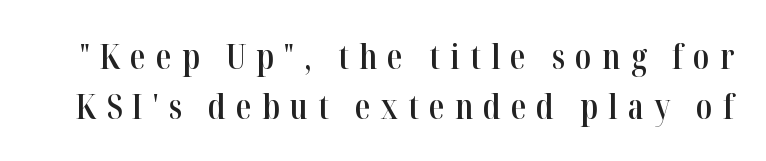
{"serif": "yes", "italic": "no", "bold": "semi", "weight": "semibold", "width": "condensed", "stroke_contrast": "high", "x_height": "medium", "monospaced": "no", "underline": "no", "line_spacing": "normal", "line_spacing_ratio": 1.47, "letter_spacing": "wide", "letter_spacing_em": 0.3, "glyph_px": 34}
